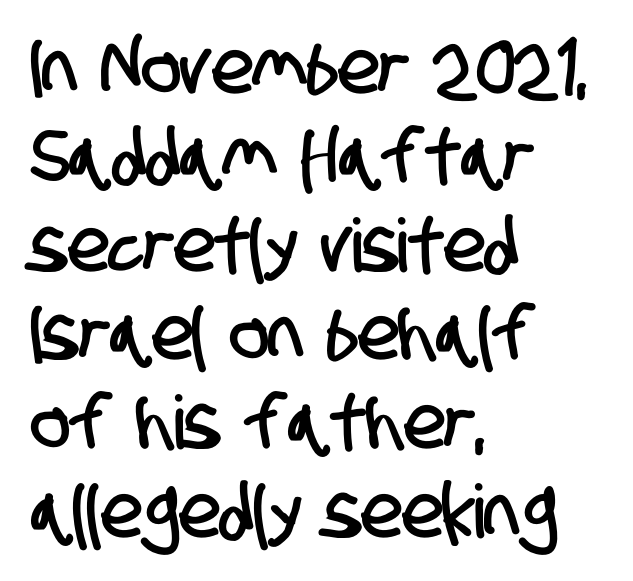
Here the glyphs are tracked normally, forming tight word shapes. Looks like regular typesetting: each glyph gets only the width it needs. Typographically, this falls in the sans-serif category. The lines in this sample share a left origin and differ only in where they stop.
